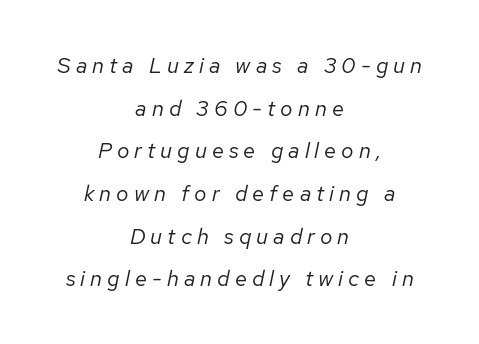
Q: Is the text bold? A: No.
Q: Is the text italic (slanted)? A: Yes, it leans right by about 12 degrees.
Q: Is the text underlined? A: No.
Q: How is the paragraph aligned? A: Centered.
Q: Is the spacing between letters normal or unusually wide? A: Unusually wide.
Q: Is the spacing between lines tight, normal or loose? A: Loose.
